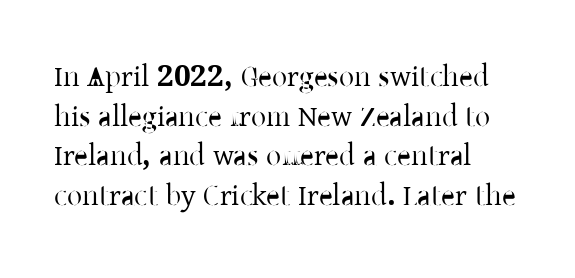
Quick note: underline off. Every character sits straight up, as roman type does. Here the designer chose a conventional face with non-uniform glyph widths. Tracking here is standard; glyphs follow each other at the usual distance.
